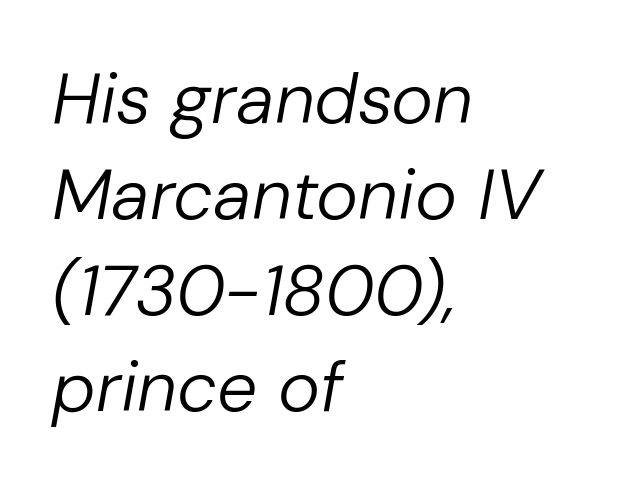
{"italic": "yes", "lean": "right", "slant_degrees": 10, "bold": "no", "weight": "regular", "width": "normal", "stroke_contrast": "low", "x_height": "medium", "monospaced": "no", "underline": "no", "align": "left", "line_spacing": "normal", "line_spacing_ratio": 1.35, "letter_spacing": "normal", "letter_spacing_em": 0.0, "glyph_px": 71}
